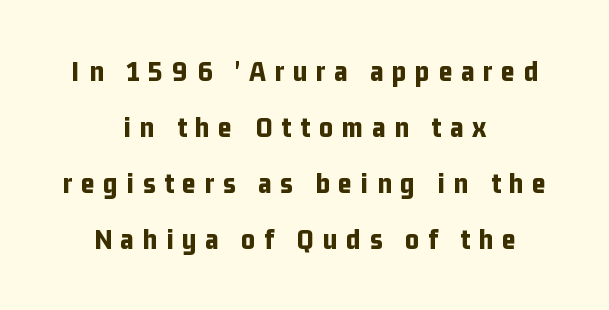
The image shows 30 px bold, condensed sans-serif type, upright; set centered, line spacing 1.87x, unusually wide letter spacing (+0.29 em), not underlined; low stroke contrast and a medium x-height.
